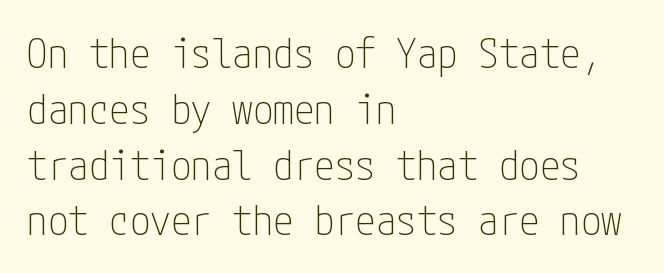
The passage shown is not underscored anywhere. Between one letter and the next there's only the usual sliver of space. The typesetter chose a ragged-right arrangement here. Vertical strokes here are truly vertical. This rendering employs a face without finishing strokes, i.e., a sans-serif. Stroke thickness stays within the range of a standard reading face or lighter.
